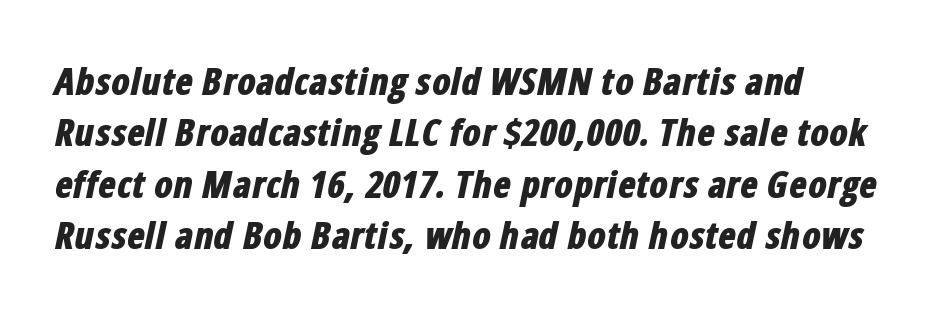
The leading is moderate, giving the passage an even texture. Compared with a centered layout, this one pins lines to the left instead. Tracking here is standard; glyphs follow each other at the usual distance. You'd pick this weight for a headline — it's a proper bold. Notice how the stems are inclined rather than vertical — that's the hallmark of italics. The foot of each line stays bare and open.
